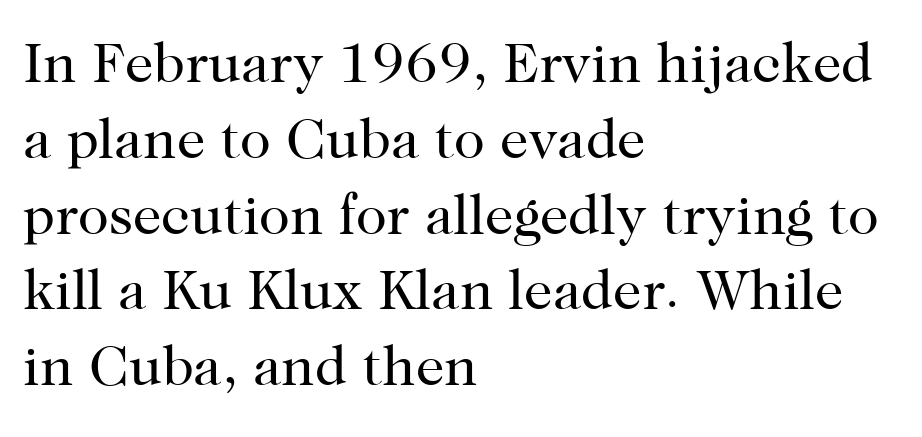
Q: Is the text bold? A: No.
Q: Is the text italic (slanted)? A: No, it is upright.
Q: Is the typeface a serif or a sans-serif typeface? A: Serif.
Q: Is the text underlined? A: No.
Q: How is the paragraph aligned? A: Left-aligned.
Q: Is the spacing between letters normal or unusually wide? A: Normal.
Q: Is the spacing between lines tight, normal or loose? A: Normal.
Q: Width (condensed, normal, or wide)? A: Normal.
Q: Stroke contrast? A: High.
Q: x-height? A: Medium.
Q: Monospaced? A: No.
